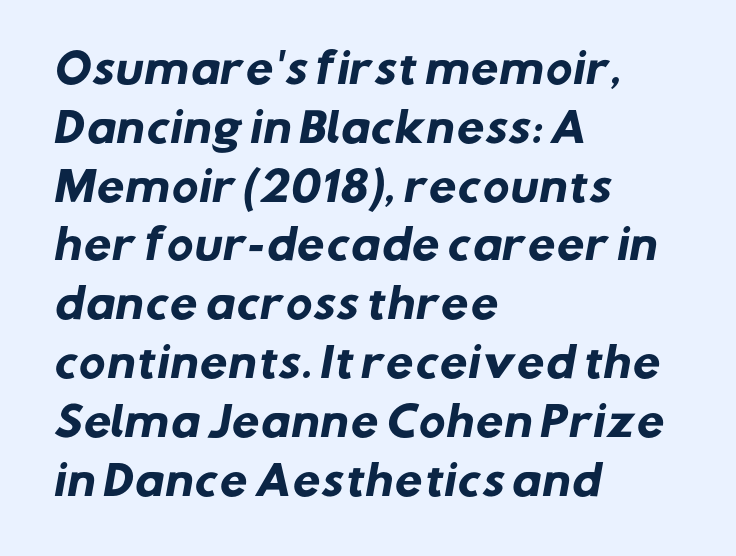
The image shows 40 px heavy sans-serif type; set left-aligned, normal line spacing (1.47x), normal letter spacing, not underlined; low stroke contrast and a medium x-height.
